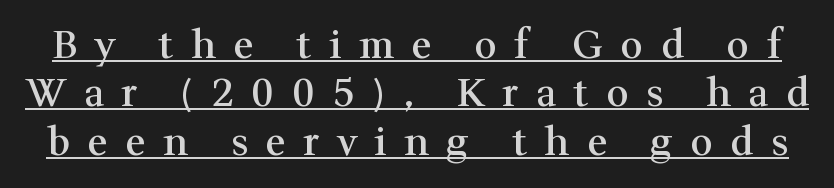
Q: Is the text bold? A: Semi-bold.
Q: Is the text italic (slanted)? A: No, it is upright.
Q: Is the typeface a serif or a sans-serif typeface? A: Serif.
Q: Is the text underlined? A: Yes.
Q: Is the spacing between letters normal or unusually wide? A: Unusually wide.
Q: Width (condensed, normal, or wide)? A: Normal.
Q: Stroke contrast? A: Medium.
Q: x-height? A: Medium.
Q: Monospaced? A: No.
